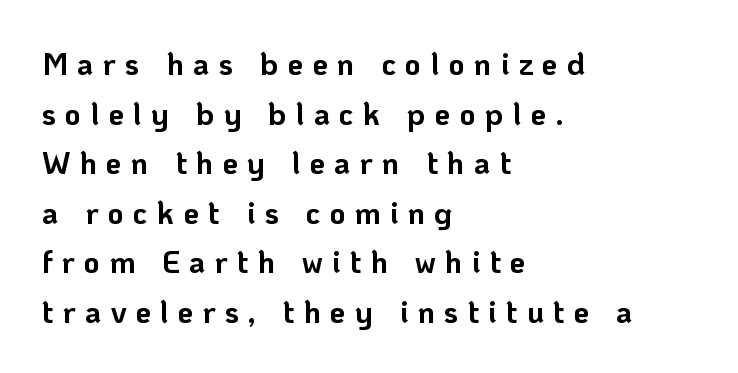
{"serif": "no", "italic": "no", "bold": "yes", "weight": "bold", "width": "normal", "stroke_contrast": "low", "x_height": "medium", "monospaced": "no", "underline": "no", "align": "left", "line_spacing": "normal", "line_spacing_ratio": 1.6, "letter_spacing": "wide", "letter_spacing_em": 0.3, "glyph_px": 31}
